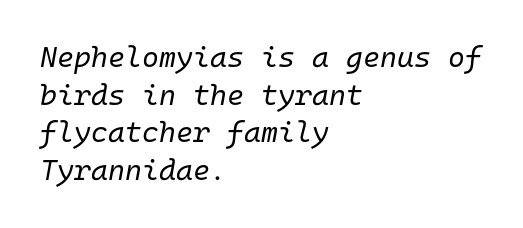
This block has exactly the height ordinary leading produces. Glyph-to-glyph distance matches everyday printed text. Horizontally, the lines are justified to the leading edge only. You could count columns in this text — the font is strictly monospaced. This reads as an unemphasized weight, regular at the heaviest. The letters are slanted; this is an italic face.
